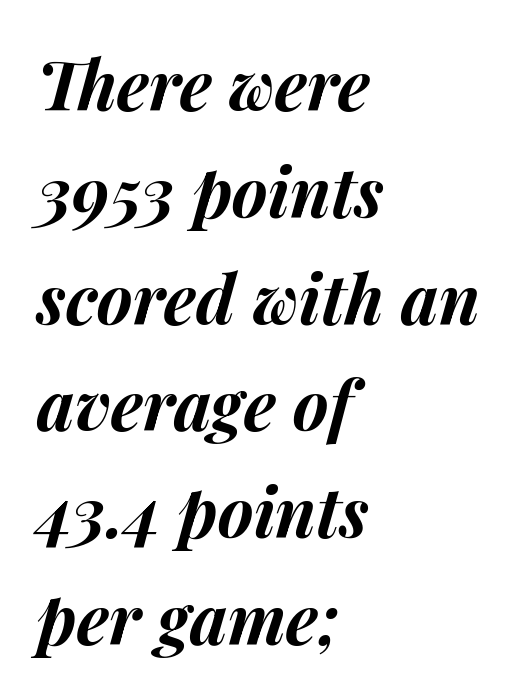
Proportional: the letters do not fall into vertical columns. Check the space under the baseline: it is left empty. Line beginnings align vertically; line endings do not. The characters look thick and weighty, a clear bold. Students, observe: this is what conventionally led text looks like. The font's italic variant was chosen for this text.
